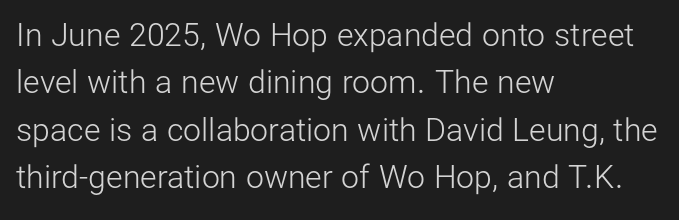
Q: Is the text bold? A: No.
Q: Is the text italic (slanted)? A: No, it is upright.
Q: Is the typeface a serif or a sans-serif typeface? A: Sans-serif.
Q: Is the text underlined? A: No.
Q: How is the paragraph aligned? A: Left-aligned.
Q: Is the spacing between letters normal or unusually wide? A: Normal.
Q: Is the spacing between lines tight, normal or loose? A: Normal.
Q: Width (condensed, normal, or wide)? A: Normal.
Q: Stroke contrast? A: Low.
Q: x-height? A: Medium.
Q: Monospaced? A: No.
